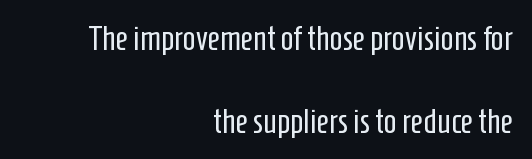
Q: Is the text bold? A: No.
Q: Is the text italic (slanted)? A: No, it is upright.
Q: Is the typeface a serif or a sans-serif typeface? A: Sans-serif.
Q: Is the text underlined? A: No.
Q: How is the paragraph aligned? A: Right-aligned.
Q: Is the spacing between letters normal or unusually wide? A: Normal.
Q: Is the spacing between lines tight, normal or loose? A: Loose.
Q: Width (condensed, normal, or wide)? A: Condensed.
Q: Stroke contrast? A: Low.
Q: x-height? A: Medium.
Q: Monospaced? A: No.
